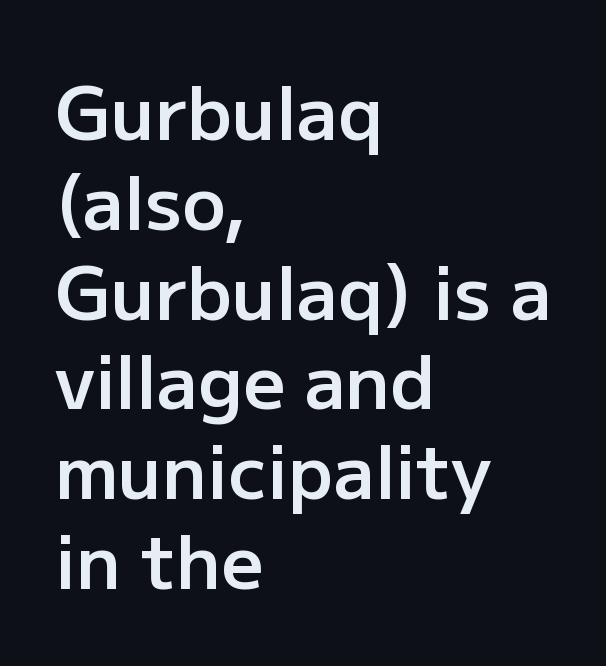
Q: Is the text bold? A: Semi-bold.
Q: Is the text italic (slanted)? A: No, it is upright.
Q: Is the typeface a serif or a sans-serif typeface? A: Sans-serif.
Q: Is the text underlined? A: No.
Q: How is the paragraph aligned? A: Left-aligned.
Q: Is the spacing between letters normal or unusually wide? A: Normal.
Q: Width (condensed, normal, or wide)? A: Normal.
Q: Stroke contrast? A: Low.
Q: x-height? A: Medium.
Q: Monospaced? A: No.
